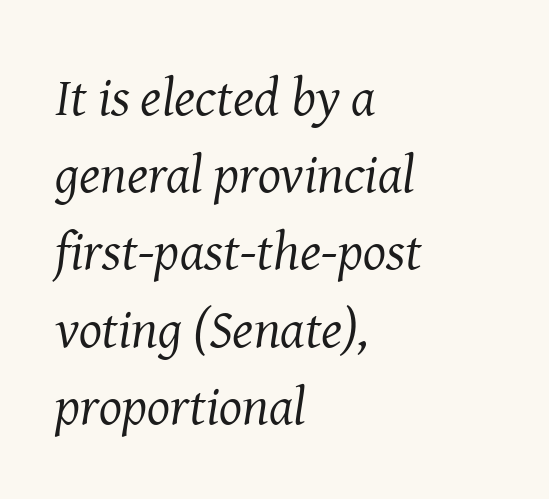
Q: Is the text bold? A: No.
Q: Is the text italic (slanted)? A: Yes, it leans right by about 8 degrees.
Q: Is the typeface a serif or a sans-serif typeface? A: Serif.
Q: Is the text underlined? A: No.
Q: How is the paragraph aligned? A: Left-aligned.
Q: Is the spacing between letters normal or unusually wide? A: Normal.
Q: Is the spacing between lines tight, normal or loose? A: Normal.
Q: Width (condensed, normal, or wide)? A: Normal.
Q: Stroke contrast? A: Medium.
Q: x-height? A: Medium.
Q: Monospaced? A: No.
